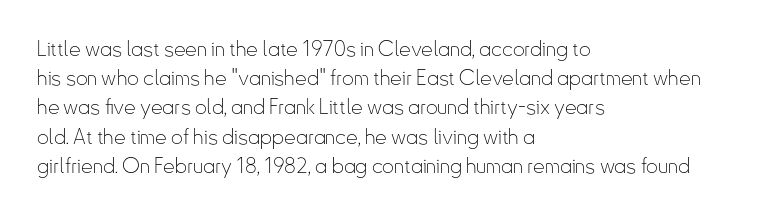
Q: Is the text bold? A: No.
Q: Is the text italic (slanted)? A: No, it is upright.
Q: Is the text underlined? A: No.
Q: How is the paragraph aligned? A: Left-aligned.
Q: Is the spacing between letters normal or unusually wide? A: Normal.
Q: Is the spacing between lines tight, normal or loose? A: Normal.
